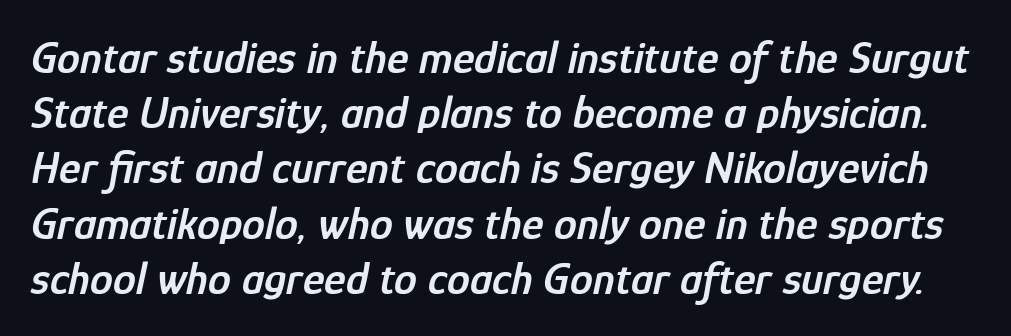
Q: Is the text bold? A: Semi-bold.
Q: Is the text italic (slanted)? A: Yes, it leans right by about 12 degrees.
Q: Is the text underlined? A: No.
Q: Is the spacing between letters normal or unusually wide? A: Normal.
Q: Width (condensed, normal, or wide)? A: Condensed.
Q: Stroke contrast? A: Low.
Q: x-height? A: Medium.
Q: Monospaced? A: No.
